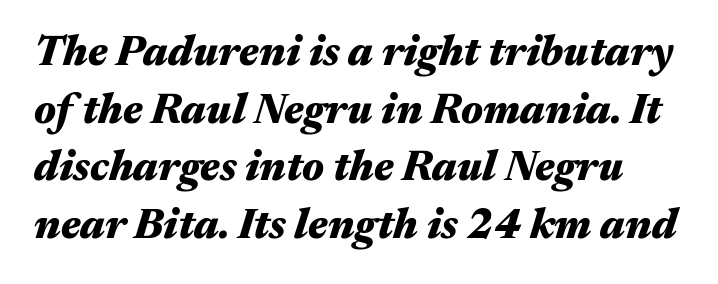
{"italic": "yes", "lean": "right", "slant_degrees": 17, "bold": "yes", "weight": "heavy", "width": "wide", "stroke_contrast": "medium", "x_height": "medium", "monospaced": "no", "underline": "no", "line_spacing": "normal", "line_spacing_ratio": 1.37, "letter_spacing": "normal", "letter_spacing_em": 0.0, "glyph_px": 42}
